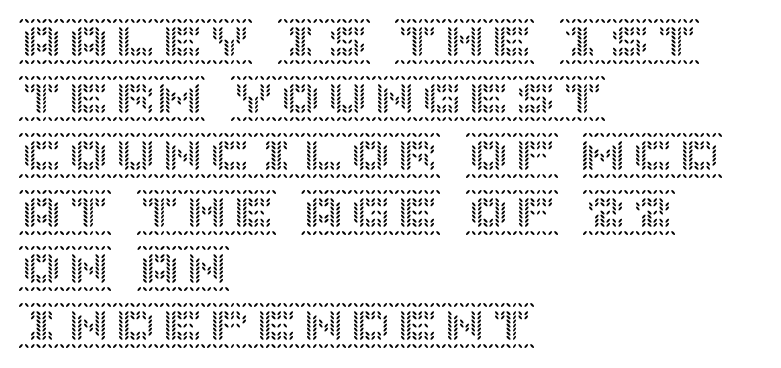
{"italic": "no", "width": "normal", "x_height": "large", "underline": "no", "align": "left", "line_spacing_ratio": 1.21, "letter_spacing": "normal", "letter_spacing_em": 0.0, "glyph_px": 47}
